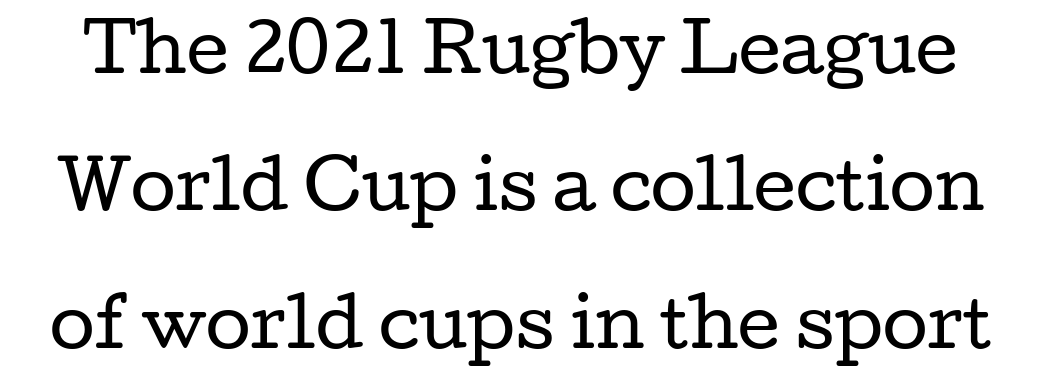
The image shows 66 px regular-weight, wide serif type, upright; set loose line spacing (2.08x), normal letter spacing, not underlined; low stroke contrast and a medium x-height.
